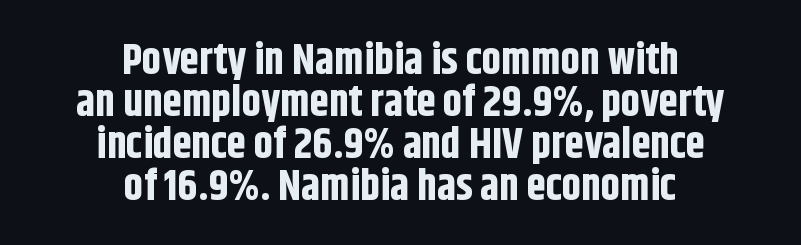
The image shows 43 px bold, condensed sans-serif type, upright; set centered, tight line spacing (0.98x), normal letter spacing, not underlined; low stroke contrast and a large x-height.
